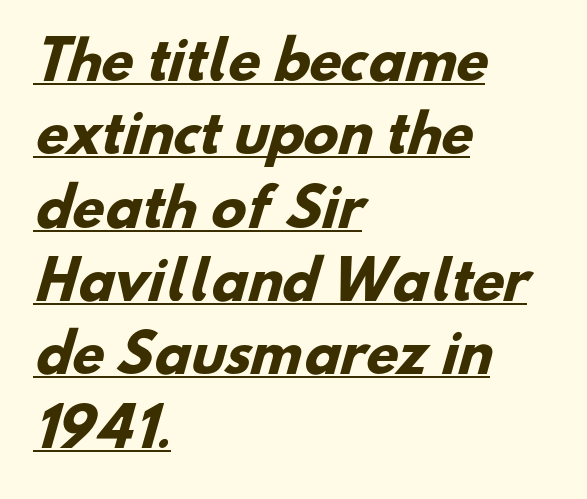
The leading is moderate, giving the passage an even texture. The face used here is proportionally spaced, like ordinary book or web type. You can see a thin bar hugging the bottom of the glyphs. The rendering shows plain stroke endings on the letterforms — a sans-serif design. This sample uses plain, unmodified letter spacing. Thick stems and heavy bowls — unmistakably bold.
